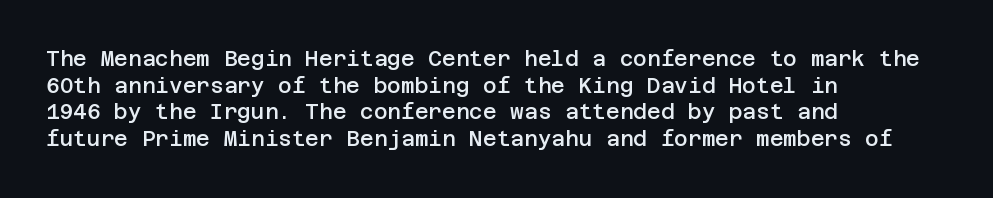
Casual observation: everything's shoved over to the left. Horizontal bands of white between lines are of average thickness. Tracking value appears to be zero — textbook default spacing. The letters stand straight up with perfectly vertical stems. Compared with an ordinary text face, these strokes are moderately heavier — a semibold. Anything drawn beneath the words? Only blank space.
